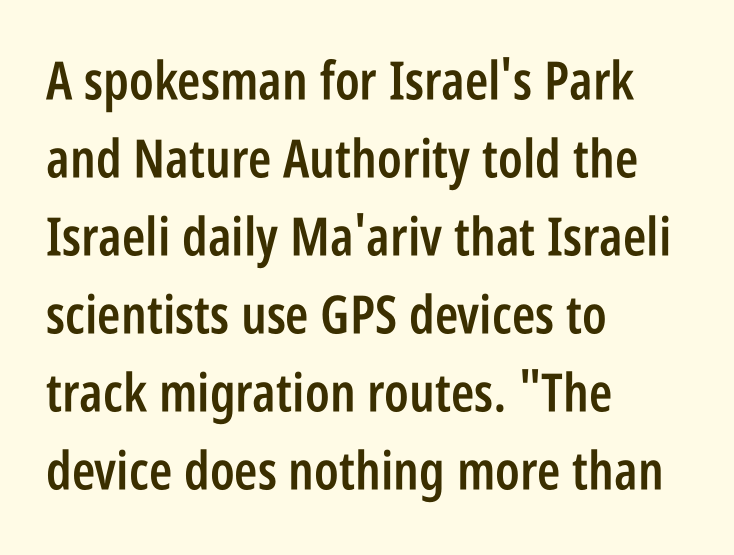
{"serif": "no", "italic": "no", "bold": "semi", "weight": "semibold", "width": "condensed", "stroke_contrast": "low", "x_height": "large", "monospaced": "no", "underline": "no", "align": "left", "line_spacing": "normal", "line_spacing_ratio": 1.47, "letter_spacing": "normal", "letter_spacing_em": 0.0, "glyph_px": 53}
